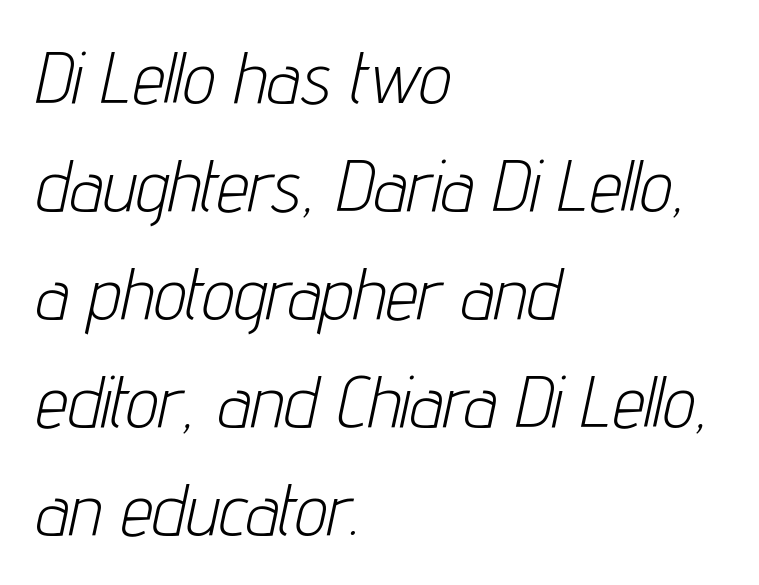
{"italic": "yes", "lean": "right", "slant_degrees": 12, "bold": "no", "weight": "light", "width": "condensed", "stroke_contrast": "low", "x_height": "medium", "monospaced": "no", "underline": "no", "align": "left", "line_spacing": "normal", "line_spacing_ratio": 1.5, "letter_spacing": "normal", "letter_spacing_em": 0.0, "glyph_px": 72}
